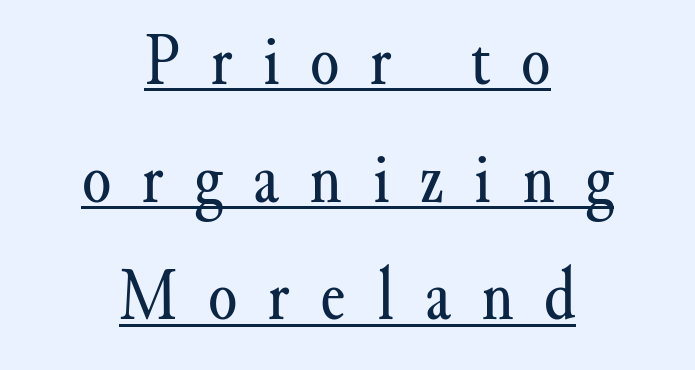
Q: Is the text bold? A: No.
Q: Is the text italic (slanted)? A: No, it is upright.
Q: Is the typeface a serif or a sans-serif typeface? A: Serif.
Q: Is the text underlined? A: Yes.
Q: How is the paragraph aligned? A: Centered.
Q: Is the spacing between letters normal or unusually wide? A: Unusually wide.
Q: Is the spacing between lines tight, normal or loose? A: Normal.
Q: Width (condensed, normal, or wide)? A: Normal.
Q: Stroke contrast? A: Medium.
Q: x-height? A: Small.
Q: Monospaced? A: No.
